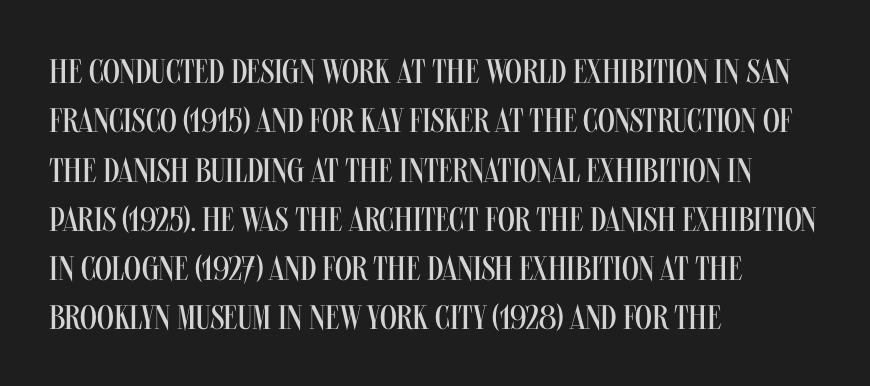
The image shows 34 px regular-weight, condensed sans-serif type, upright; set left-aligned, normal line spacing (1.45x), normal letter spacing, not underlined; medium stroke contrast and a large x-height.
